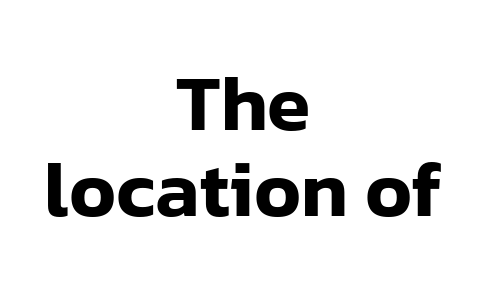
Q: Is the text italic (slanted)? A: No, it is upright.
Q: Is the typeface a serif or a sans-serif typeface? A: Sans-serif.
Q: Is the text underlined? A: No.
Q: How is the paragraph aligned? A: Centered.
Q: Is the spacing between letters normal or unusually wide? A: Normal.
Q: Is the spacing between lines tight, normal or loose? A: Tight.
Q: Width (condensed, normal, or wide)? A: Normal.
Q: Stroke contrast? A: Low.
Q: x-height? A: Medium.
Q: Monospaced? A: No.
